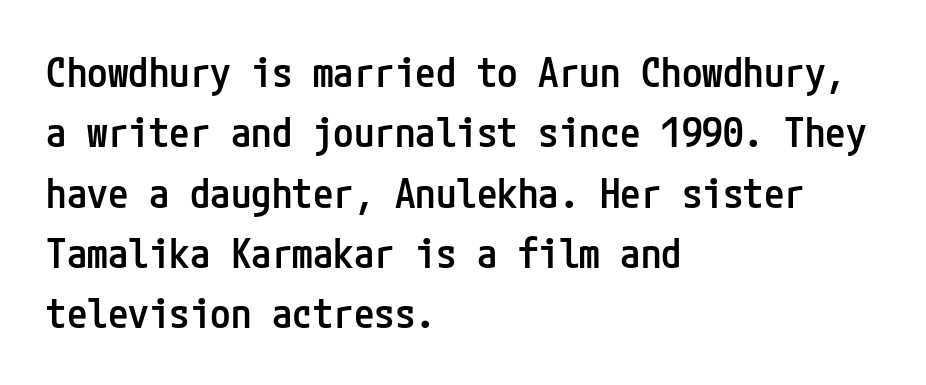
The image shows 41 px semibold, condensed sans-serif type, upright; set left-aligned, normal line spacing (1.47x), normal letter spacing, not underlined; low stroke contrast and a medium x-height.
